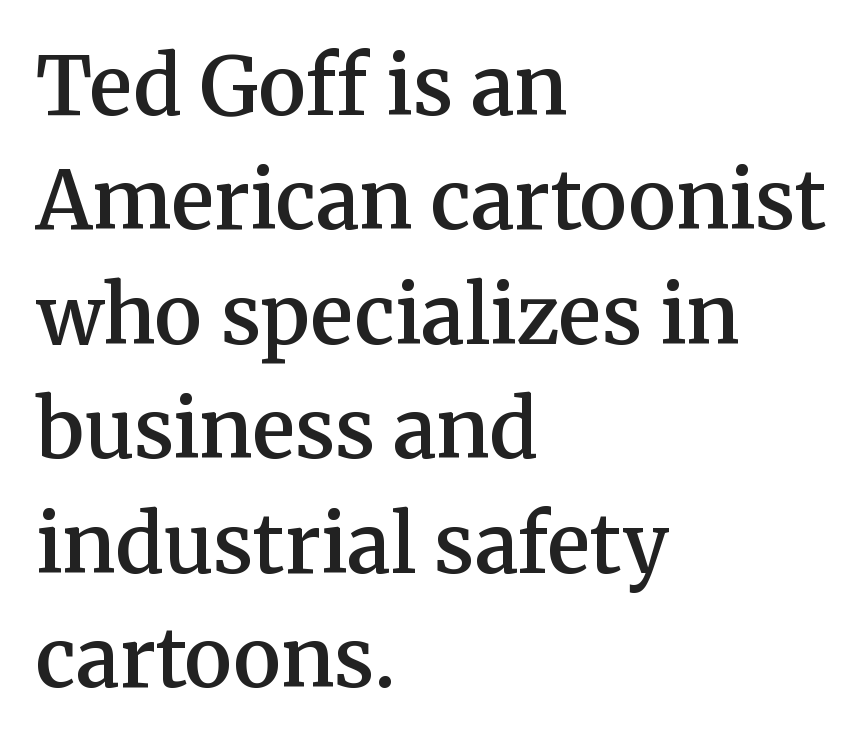
The image shows 80 px semibold serif type, upright; set left-aligned, normal line spacing (1.43x), normal letter spacing, not underlined; medium stroke contrast and a medium x-height.
